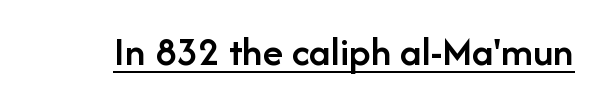
The image shows 42 px semibold sans-serif type, upright; set normal letter spacing, underlined; low stroke contrast and a medium x-height.
